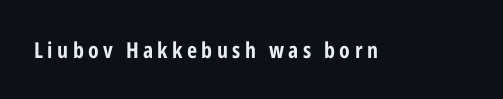
{"italic": "no", "underline": "no", "letter_spacing": "wide", "letter_spacing_em": 0.2, "glyph_px": 22}
